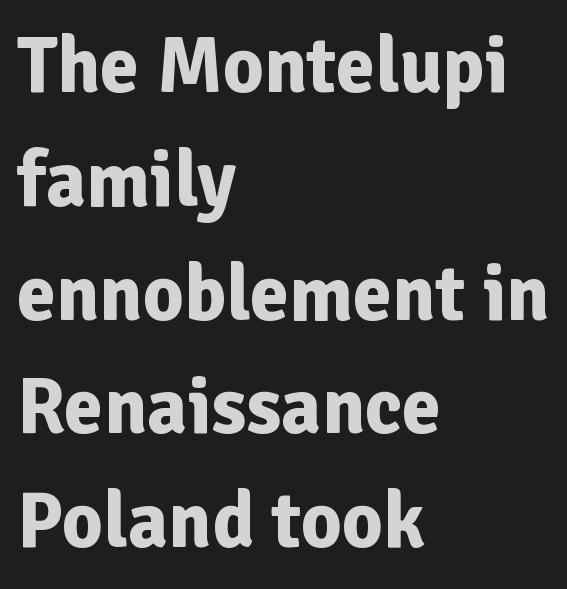
The image shows 79 px bold sans-serif type, upright; set left-aligned, normal line spacing (1.44x), normal letter spacing, not underlined; low stroke contrast and a medium x-height.
